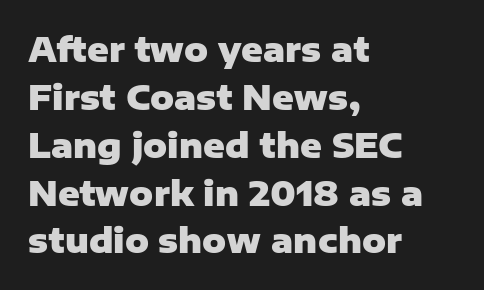
The image shows 33 px heavy sans-serif type, upright; set left-aligned, normal line spacing (1.45x), normal letter spacing, not underlined; low stroke contrast and a medium x-height.
